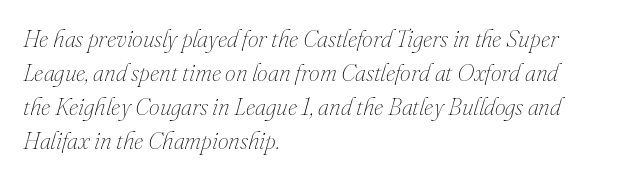
{"italic": "yes", "lean": "right", "slant_degrees": 16, "bold": "no", "underline": "no", "align": "left", "line_spacing": "normal", "line_spacing_ratio": 1.41, "letter_spacing": "normal", "letter_spacing_em": 0.0, "glyph_px": 24}
